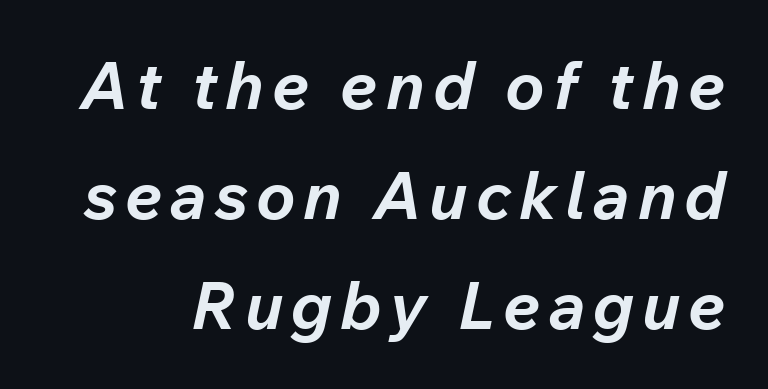
{"italic": "yes", "lean": "right", "slant_degrees": 12, "bold": "yes", "weight": "bold", "width": "normal", "stroke_contrast": "low", "x_height": "medium", "monospaced": "no", "underline": "no", "line_spacing": "normal", "line_spacing_ratio": 1.67, "glyph_px": 66}
